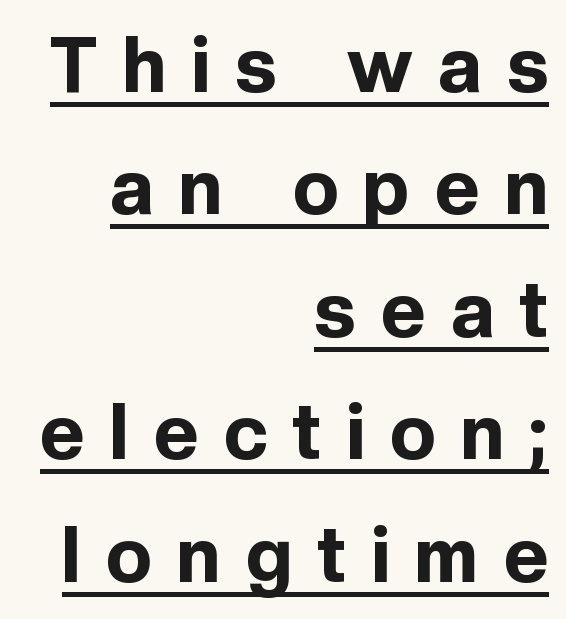
The image shows 77 px bold sans-serif type, upright; set right-aligned, normal line spacing (1.59x), unusually wide letter spacing (+0.33 em), underlined; a medium x-height.
